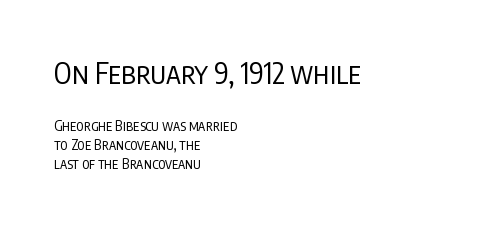
The image shows 29 px regular-weight, condensed sans-serif type, upright; set left-aligned, normal line spacing (1.35x), normal letter spacing, not underlined; the first (top) block is 2.07x larger; low stroke contrast and a large x-height.
